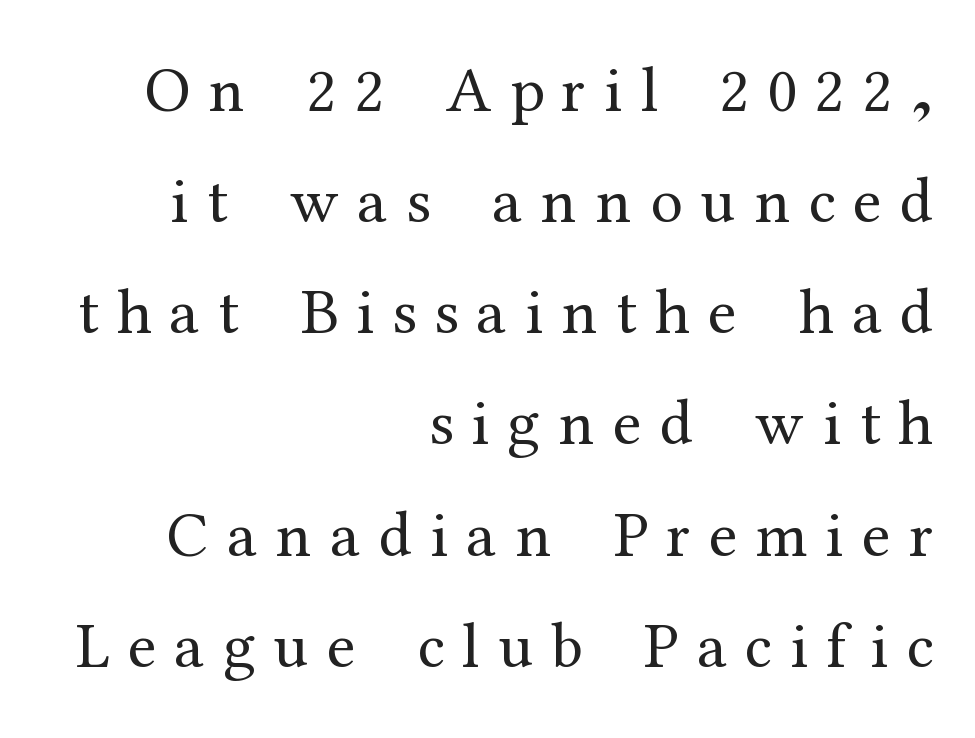
{"serif": "yes", "italic": "no", "bold": "no", "weight": "regular", "width": "normal", "stroke_contrast": "medium", "x_height": "medium", "monospaced": "no", "underline": "no", "align": "right", "line_spacing_ratio": 1.71, "letter_spacing": "wide", "letter_spacing_em": 0.28, "glyph_px": 65}
